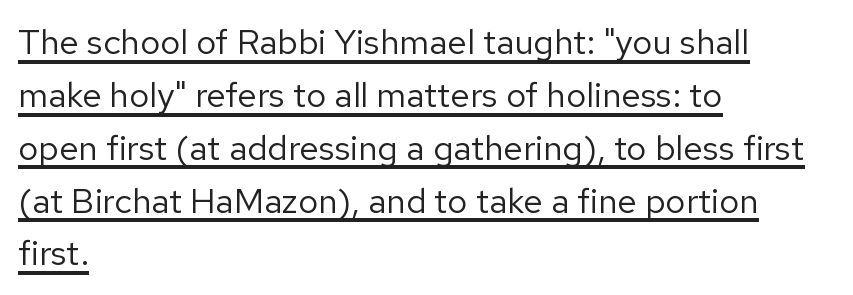
The image shows 35 px regular-weight sans-serif type, upright; set left-aligned, normal line spacing (1.51x), normal letter spacing, underlined; low stroke contrast and a medium x-height.
